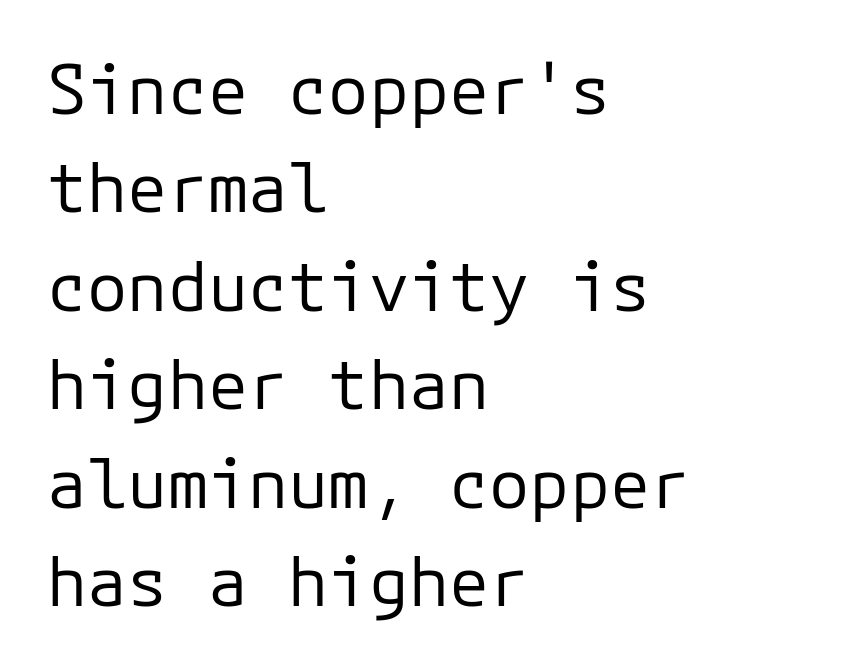
The image shows 67 px regular-weight sans-serif type, upright, monospaced; set left-aligned, normal line spacing (1.47x), normal letter spacing, not underlined; low stroke contrast and a medium x-height.
